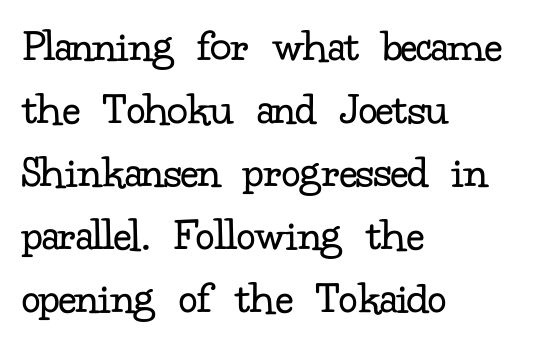
Q: Is the text bold? A: No.
Q: Is the text italic (slanted)? A: No, it is upright.
Q: Is the typeface a serif or a sans-serif typeface? A: Serif.
Q: Is the text underlined? A: No.
Q: How is the paragraph aligned? A: Left-aligned.
Q: Is the spacing between letters normal or unusually wide? A: Normal.
Q: Is the spacing between lines tight, normal or loose? A: Normal.
Q: Width (condensed, normal, or wide)? A: Normal.
Q: Stroke contrast? A: Low.
Q: x-height? A: Small.
Q: Monospaced? A: No.
